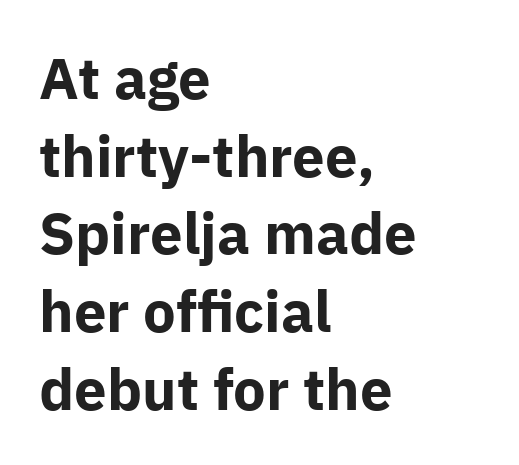
Does the type have serifs? No, each stem ends abruptly. How would I describe the line gaps? Plain and ordinary. Spacing verdict: proportional, widths tailored to each character. Caption: bold face, heavy strokes. Underlining? Definitely not there.
